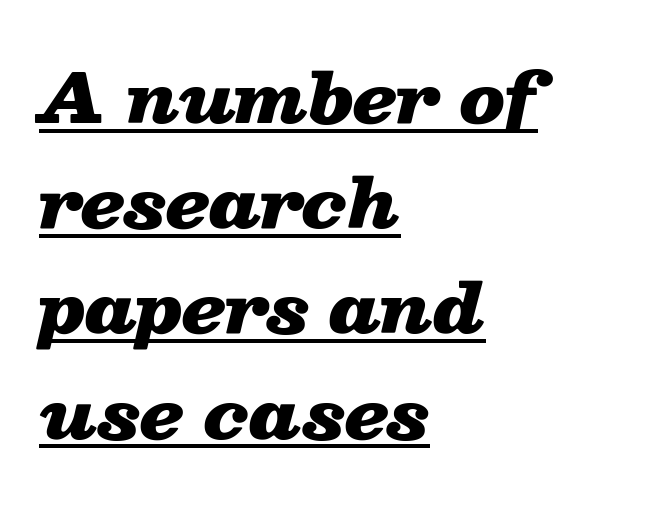
Q: Is the text bold? A: Yes.
Q: Is the text italic (slanted)? A: Yes, it leans right by about 13 degrees.
Q: Is the text underlined? A: Yes.
Q: How is the paragraph aligned? A: Left-aligned.
Q: Is the spacing between letters normal or unusually wide? A: Normal.
Q: Is the spacing between lines tight, normal or loose? A: Normal.
Q: Width (condensed, normal, or wide)? A: Wide.
Q: Stroke contrast? A: Low.
Q: x-height? A: Medium.
Q: Monospaced? A: No.
